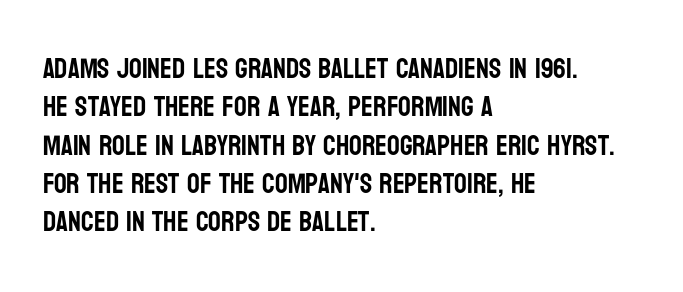
Look at the tracking — it's just the regular setting, nothing added. No feet cap the strokes, marking this as sans-serif type. Any mark beneath the type? The region is blank. Characters remain perfectly vertical along every line. The designer left line spacing at the default.
